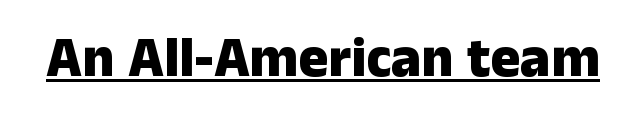
The image shows 56 px heavy sans-serif type, upright; set normal letter spacing, underlined; low stroke contrast and a medium x-height.
